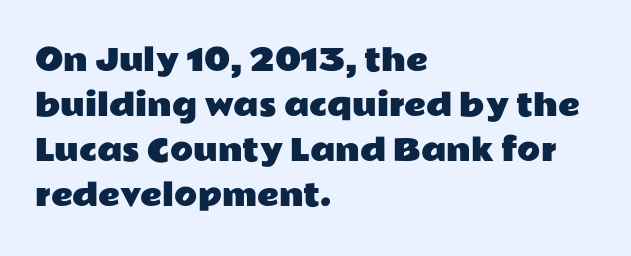
{"serif": "no", "italic": "no", "width": "wide", "stroke_contrast": "low", "x_height": "medium", "monospaced": "no", "underline": "no", "align": "left", "line_spacing": "normal", "line_spacing_ratio": 1.5, "letter_spacing": "normal", "letter_spacing_em": 0.0, "glyph_px": 30}
